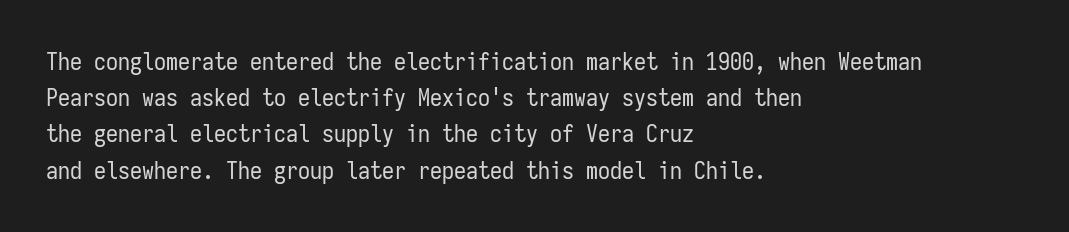
Default kerning and tracking; the words read as compact shapes. Tall strokes in this sample are plumb rather than angled. This rendering uses left alignment, leaving the right contour irregular. Students, observe: this is what conventionally led text looks like. Each stroke keeps to a modest, everyday thickness or less. Honestly, there is no underline to notice here at all.
